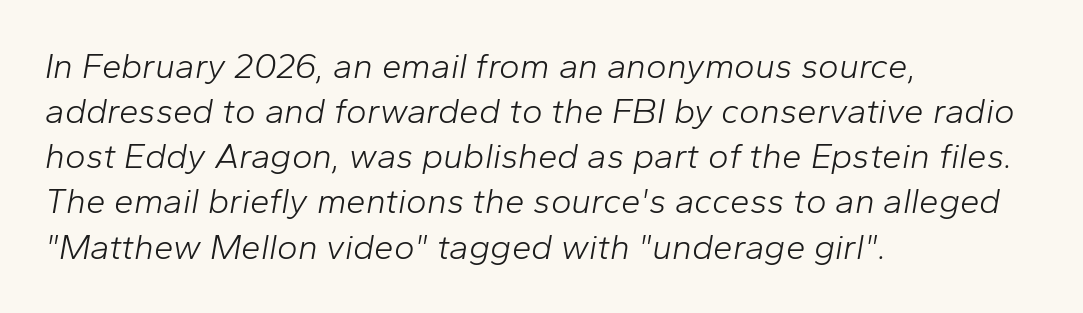
Any mark beneath the type? The region is blank. This rendering uses left alignment, leaving the right contour irregular. Is the type slanted? Yes — the strokes lean at a clear angle. The face looks like a standard text weight, possibly lighter. There is no visible air inserted between adjacent glyphs. Vertical spacing — default.
